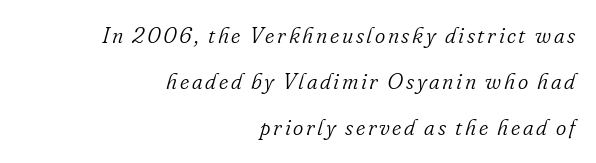
Q: Is the text bold? A: No.
Q: Is the text italic (slanted)? A: Yes, it leans right by about 16 degrees.
Q: Is the text underlined? A: No.
Q: How is the paragraph aligned? A: Right-aligned.
Q: Is the spacing between lines tight, normal or loose? A: Loose.
